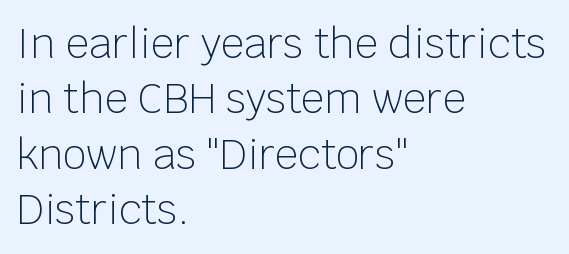
The image shows 41 px light sans-serif type, upright; set left-aligned, normal line spacing (1.35x), normal letter spacing, not underlined; low stroke contrast and a large x-height.
